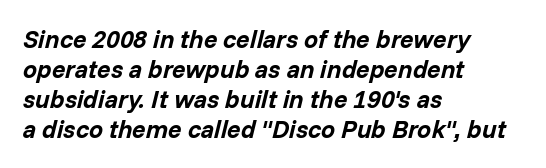
The typesetter chose a ragged-right arrangement here. Notice how the stems are inclined rather than vertical — that's the hallmark of italics. Observe the ordinary spacing: letters are neighbours, not strangers. The font is running at its bold setting.
